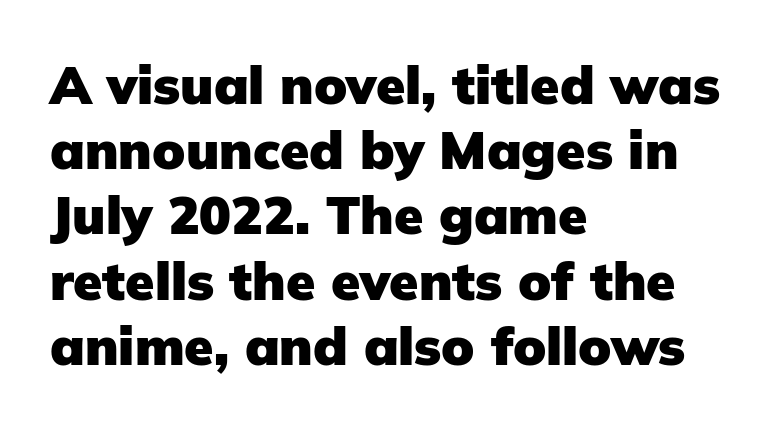
The image shows 53 px heavy sans-serif type, upright; set left-aligned, line spacing 1.23x, normal letter spacing, not underlined; low stroke contrast and a medium x-height.
